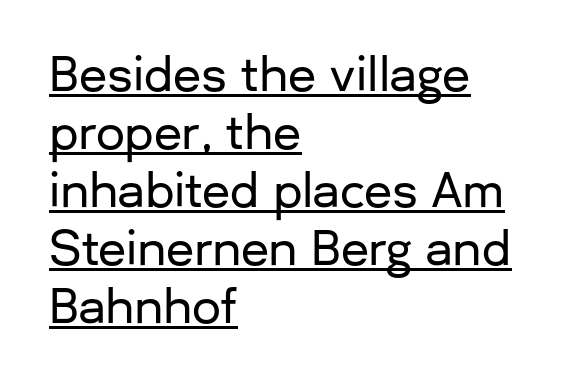
The face used here is proportionally spaced, like ordinary book or web type. This is underlined copy, the kind a proofreader might mark for attention. The leading is moderate, giving the passage an even texture. The lines are quadded left.
